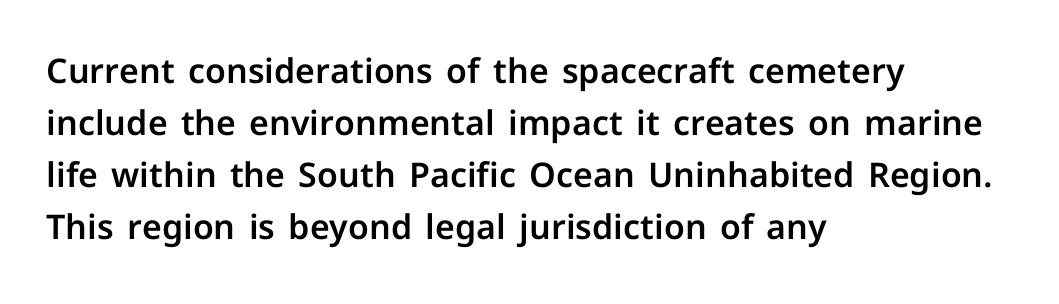
The image shows 34 px sans-serif type, upright; set left-aligned, normal line spacing (1.53x), normal letter spacing, not underlined; low stroke contrast and a medium x-height.
